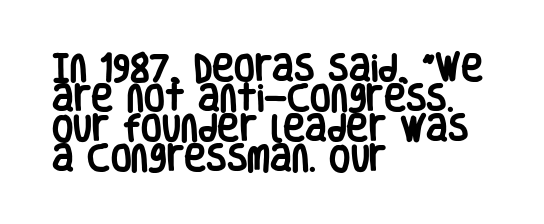
Grotesque or geometric, the face here clearly has no serifs. Honestly, the rows look squashed on top of each other. The lines are quadded left. The typography opts for an upright posture over an oblique one. The face used here is rendered with its standard letterfit. Its strokes are broad and dark, the hallmark of bold type.
